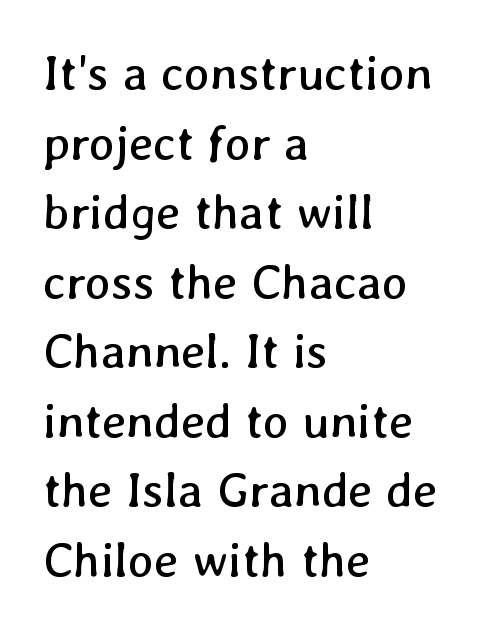
The image shows 49 px regular-weight type; set left-aligned, normal line spacing (1.42x), normal letter spacing, not underlined; low stroke contrast and a medium x-height.
